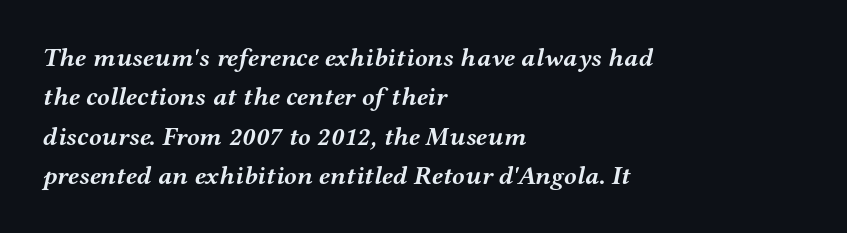
{"italic": "yes", "lean": "right", "slant_degrees": 12, "bold": "yes", "underline": "no", "align": "left", "line_spacing": "normal", "line_spacing_ratio": 1.51, "letter_spacing": "normal", "letter_spacing_em": 0.0, "glyph_px": 26}
